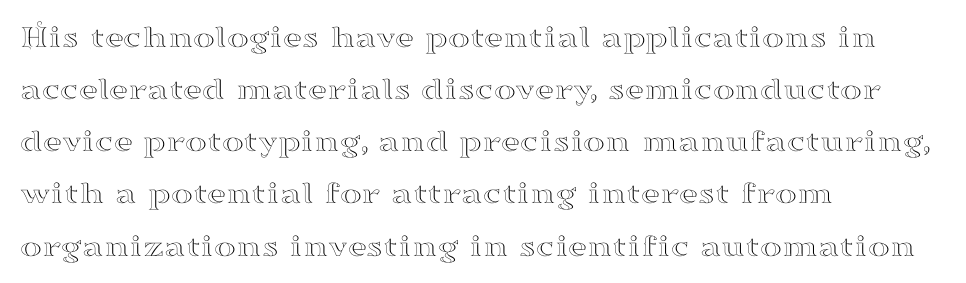
The image shows 33 px wide serif type, upright; set left-aligned, normal line spacing (1.58x), normal letter spacing, not underlined; high stroke contrast and a small x-height.
